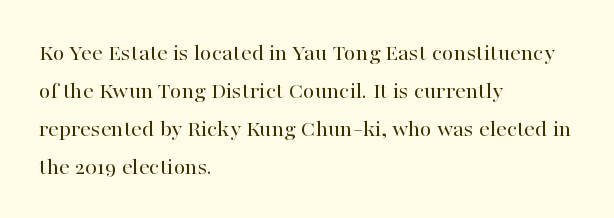
Q: Is the text bold? A: No.
Q: Is the text italic (slanted)? A: No, it is upright.
Q: Is the text underlined? A: No.
Q: How is the paragraph aligned? A: Left-aligned.
Q: Is the spacing between letters normal or unusually wide? A: Normal.
Q: Is the spacing between lines tight, normal or loose? A: Normal.
